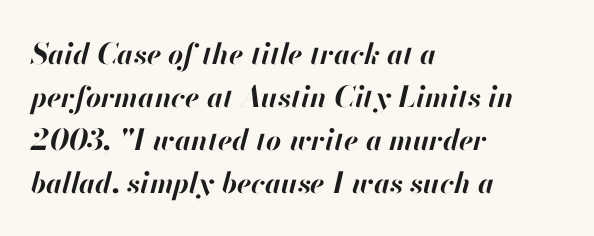
{"italic": "yes", "lean": "right", "slant_degrees": 13, "bold": "yes", "weight": "bold", "width": "normal", "stroke_contrast": "high", "x_height": "small", "monospaced": "no", "underline": "no", "align": "left", "line_spacing": "normal", "line_spacing_ratio": 1.48, "letter_spacing": "normal", "letter_spacing_em": 0.0, "glyph_px": 29}
